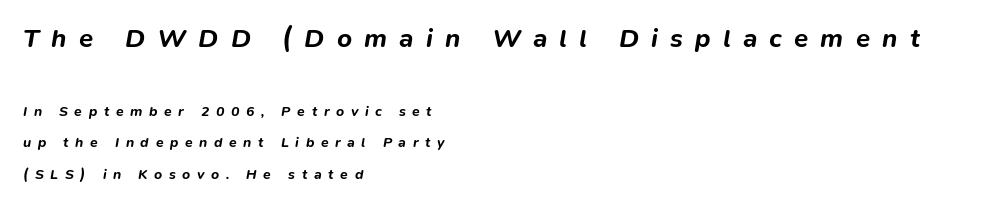
Glyph-to-glyph distance is far greater than everyday printed text. Alignment: flush left. Descenders are the only things crossing below the line. A full-strength bold gives these letters their thick strokes. Posture: slanted. The passage shown begins with its larger block and ends with its smaller one.
